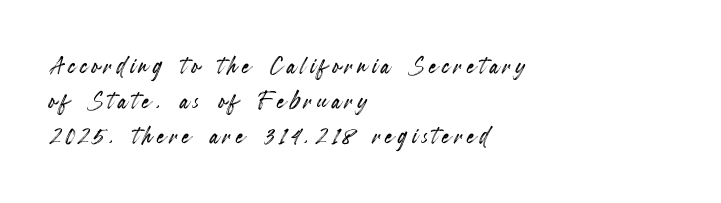
{"width": "condensed", "x_height": "small", "monospaced": "no", "underline": "no", "align": "left", "line_spacing": "tight", "line_spacing_ratio": 1.1, "glyph_px": 32}
